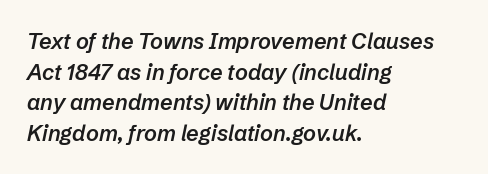
The ragged edge is on the right, which tells us the setting is flush left. This rendering features lettering with no underline. Is the type bold? Partly — it's a semibold, heavier than regular but not fully bold. Spacing between characters is what you'd get straight out of the box.
